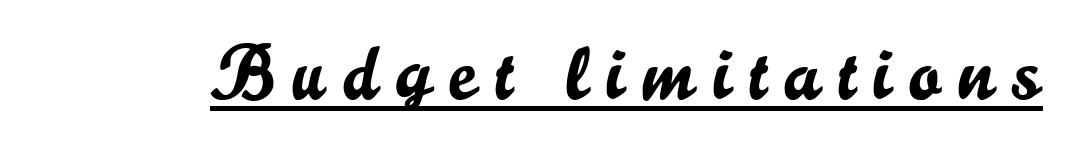
{"serif": "no", "width": "normal", "stroke_contrast": "low", "x_height": "small", "monospaced": "no", "underline": "yes", "letter_spacing": "wide", "letter_spacing_em": 0.23, "glyph_px": 76}
